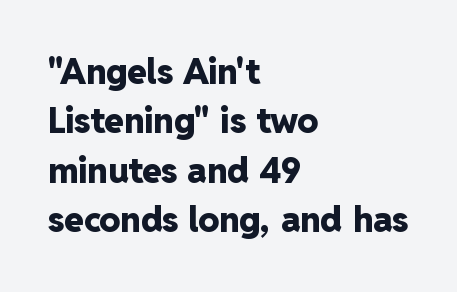
Q: Is the text bold? A: Yes.
Q: Is the text italic (slanted)? A: No, it is upright.
Q: Is the typeface a serif or a sans-serif typeface? A: Sans-serif.
Q: Is the text underlined? A: No.
Q: How is the paragraph aligned? A: Left-aligned.
Q: Is the spacing between letters normal or unusually wide? A: Normal.
Q: Is the spacing between lines tight, normal or loose? A: Normal.
Q: Width (condensed, normal, or wide)? A: Normal.
Q: Stroke contrast? A: Low.
Q: x-height? A: Medium.
Q: Monospaced? A: No.
